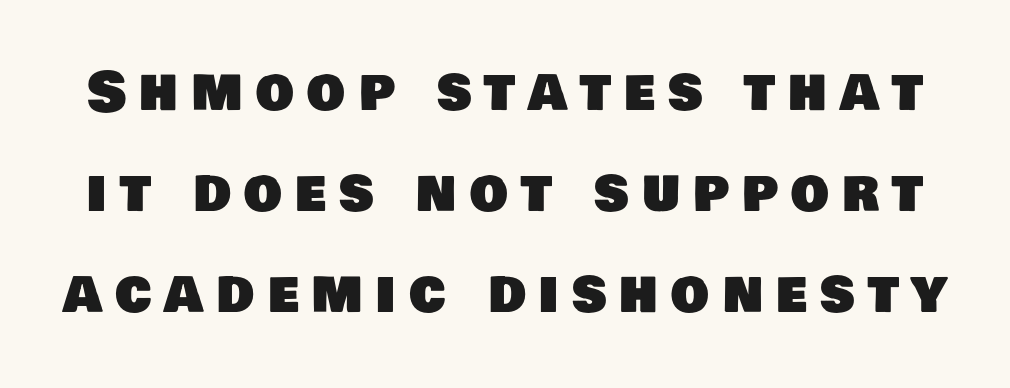
Q: Is the typeface a serif or a sans-serif typeface? A: Sans-serif.
Q: Is the text underlined? A: No.
Q: Is the spacing between letters normal or unusually wide? A: Unusually wide.
Q: Width (condensed, normal, or wide)? A: Normal.
Q: Stroke contrast? A: Low.
Q: x-height? A: Large.
Q: Monospaced? A: No.
